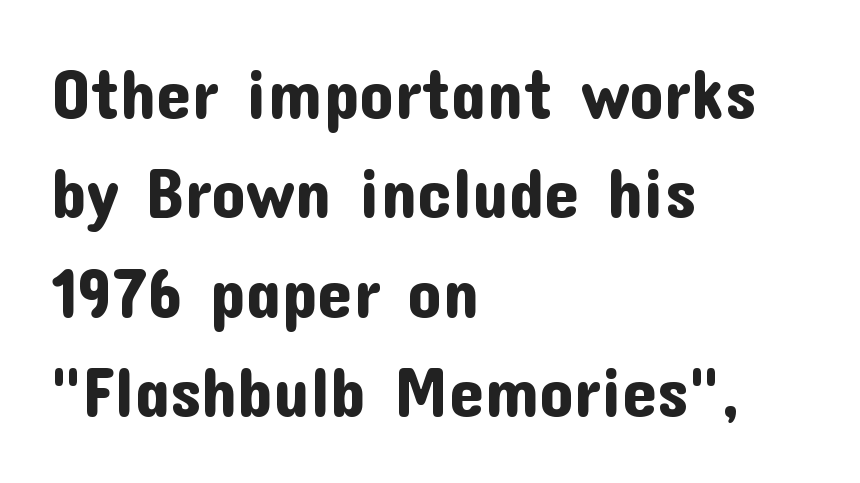
Quick note: not italic, upright. The gap between lines stays unmarked. Proportional: the letters do not fall into vertical columns. Inter-character spacing is left at the font's built-in metrics. Alignment: flush left.
